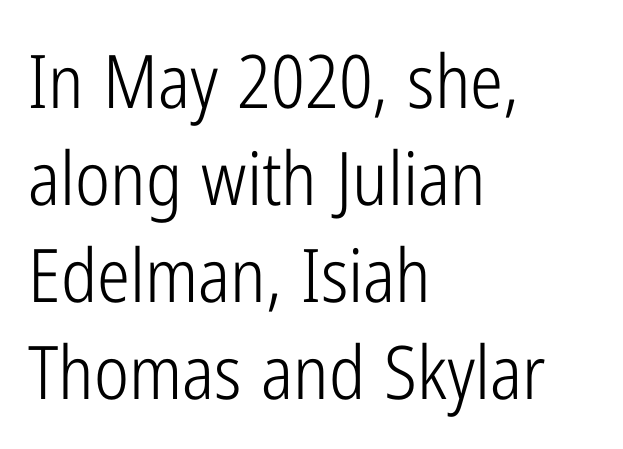
The image shows 74 px light, condensed sans-serif type, upright; set left-aligned, normal line spacing (1.31x), normal letter spacing, not underlined; low stroke contrast and a medium x-height.
